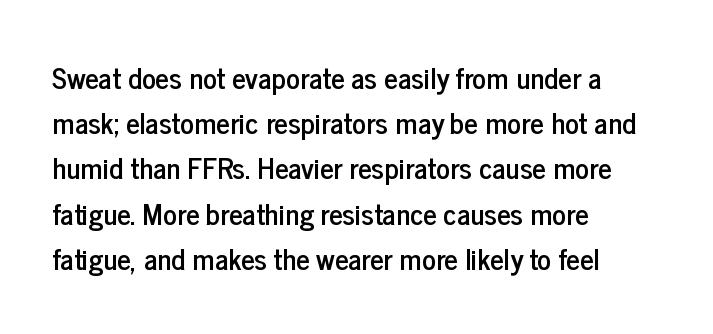
Q: Is the text italic (slanted)? A: No, it is upright.
Q: Is the typeface a serif or a sans-serif typeface? A: Sans-serif.
Q: Is the text underlined? A: No.
Q: How is the paragraph aligned? A: Left-aligned.
Q: Is the spacing between letters normal or unusually wide? A: Normal.
Q: Is the spacing between lines tight, normal or loose? A: Normal.
Q: Width (condensed, normal, or wide)? A: Condensed.
Q: Stroke contrast? A: Low.
Q: x-height? A: Medium.
Q: Monospaced? A: No.
